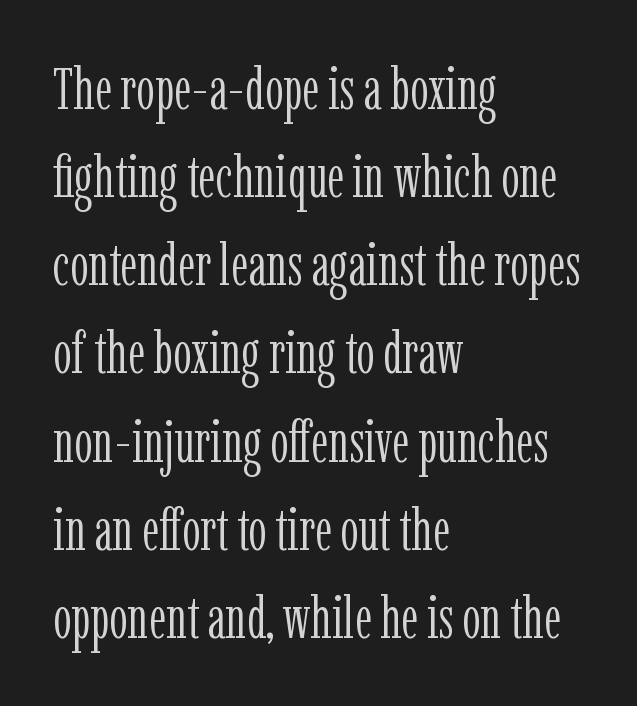
{"serif": "yes", "italic": "no", "bold": "no", "weight": "light", "width": "condensed", "stroke_contrast": "low", "x_height": "medium", "monospaced": "no", "underline": "no", "align": "left", "line_spacing": "normal", "line_spacing_ratio": 1.52, "letter_spacing": "normal", "letter_spacing_em": 0.0, "glyph_px": 58}
